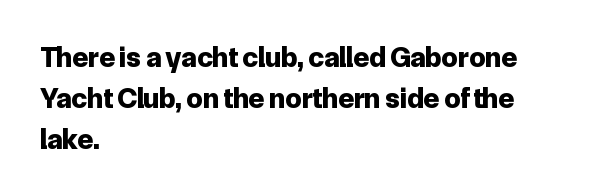
Q: Is the text bold? A: Yes.
Q: Is the text italic (slanted)? A: No, it is upright.
Q: Is the typeface a serif or a sans-serif typeface? A: Sans-serif.
Q: Is the text underlined? A: No.
Q: How is the paragraph aligned? A: Left-aligned.
Q: Is the spacing between letters normal or unusually wide? A: Normal.
Q: Is the spacing between lines tight, normal or loose? A: Normal.
Q: Width (condensed, normal, or wide)? A: Normal.
Q: Stroke contrast? A: Low.
Q: x-height? A: Medium.
Q: Monospaced? A: No.
